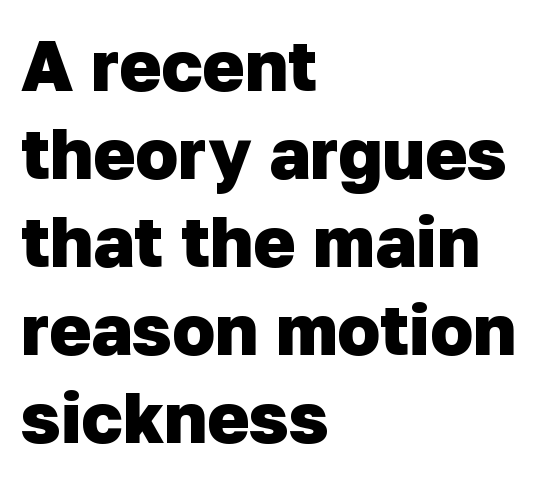
Q: Is the text bold? A: Yes.
Q: Is the typeface a serif or a sans-serif typeface? A: Sans-serif.
Q: Is the text underlined? A: No.
Q: How is the paragraph aligned? A: Left-aligned.
Q: Is the spacing between letters normal or unusually wide? A: Normal.
Q: Width (condensed, normal, or wide)? A: Normal.
Q: Stroke contrast? A: Low.
Q: x-height? A: Medium.
Q: Monospaced? A: No.
